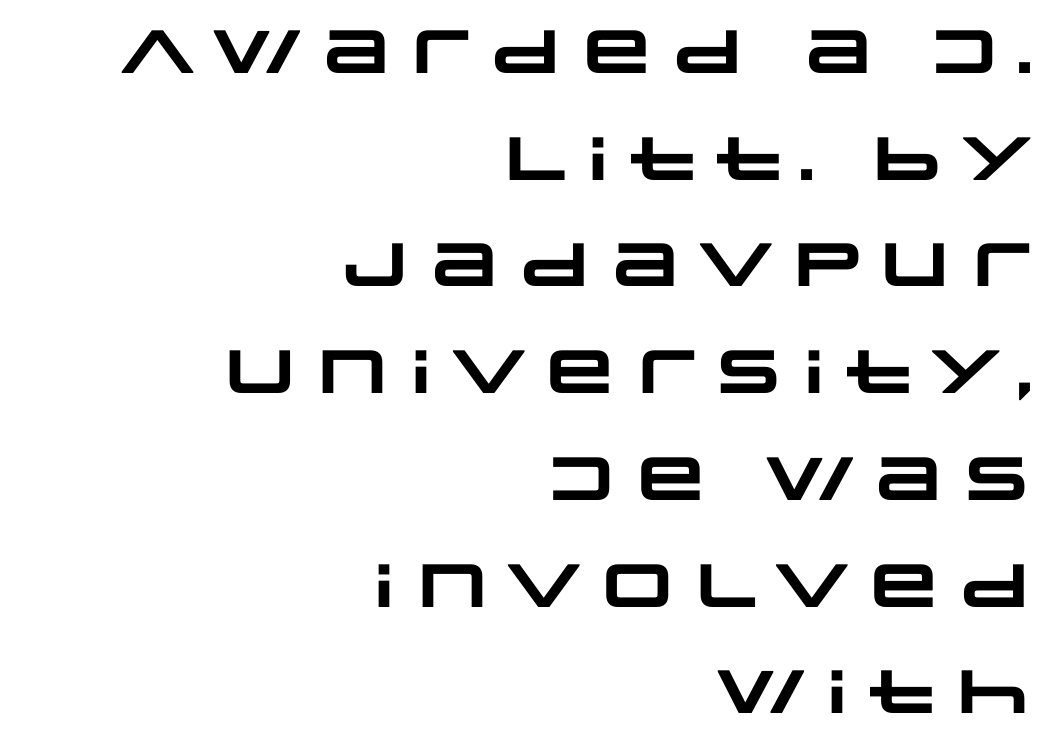
{"serif": "no", "bold": "yes", "weight": "heavy", "width": "wide", "stroke_contrast": "low", "x_height": "large", "monospaced": "no", "underline": "no", "align": "right", "line_spacing_ratio": 1.75, "letter_spacing": "normal", "letter_spacing_em": 0.0, "glyph_px": 61}
